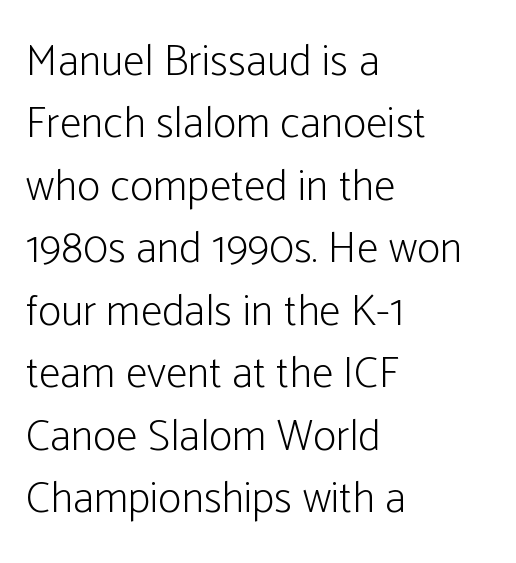
Q: Is the text bold? A: No.
Q: Is the text italic (slanted)? A: No, it is upright.
Q: Is the typeface a serif or a sans-serif typeface? A: Sans-serif.
Q: Is the text underlined? A: No.
Q: How is the paragraph aligned? A: Left-aligned.
Q: Is the spacing between letters normal or unusually wide? A: Normal.
Q: Is the spacing between lines tight, normal or loose? A: Normal.
Q: Width (condensed, normal, or wide)? A: Condensed.
Q: Stroke contrast? A: Low.
Q: x-height? A: Medium.
Q: Monospaced? A: No.
